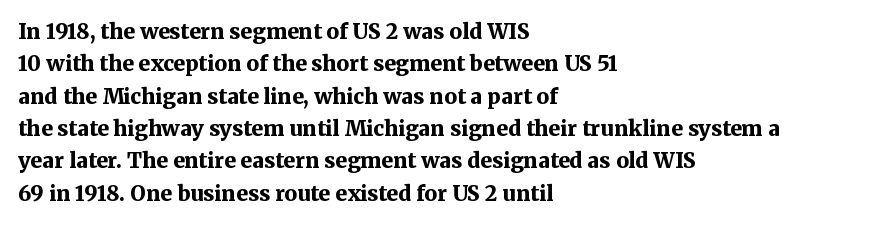
{"italic": "no", "bold": "yes", "underline": "no", "align": "left", "line_spacing": "normal", "line_spacing_ratio": 1.54, "letter_spacing": "normal", "letter_spacing_em": 0.0, "glyph_px": 21}
